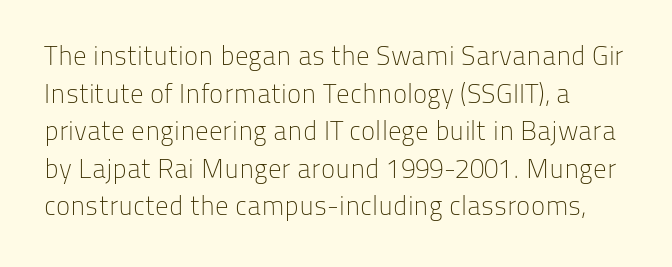
{"italic": "no", "bold": "no", "underline": "no", "line_spacing": "normal", "line_spacing_ratio": 1.39, "letter_spacing": "normal", "letter_spacing_em": 0.0, "glyph_px": 27}
